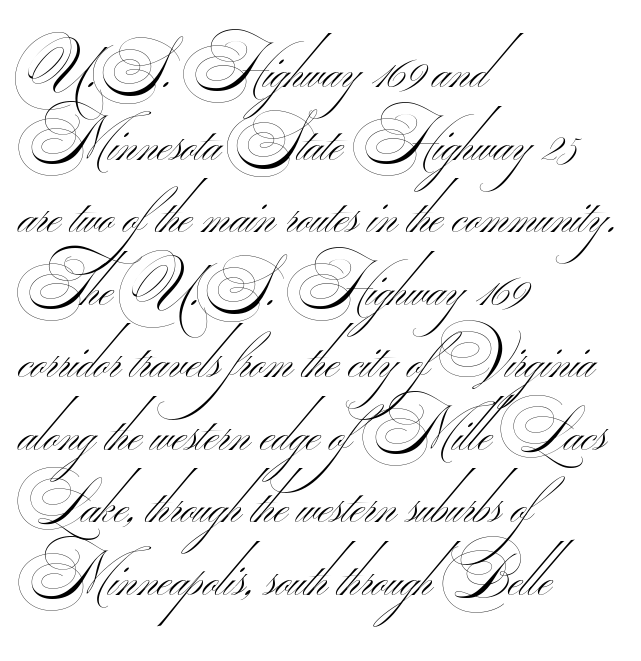
The rendering uses natural spacing where letterforms have individual widths. A student would call this left alignment; a typographer would say flush left, rag right. Counters stay open thanks to moderate or lighter strokes. Each word holds together tightly as a unit, with standard inter-letter gaps. Is this a sans? Yes — the strokes have no serifs.
